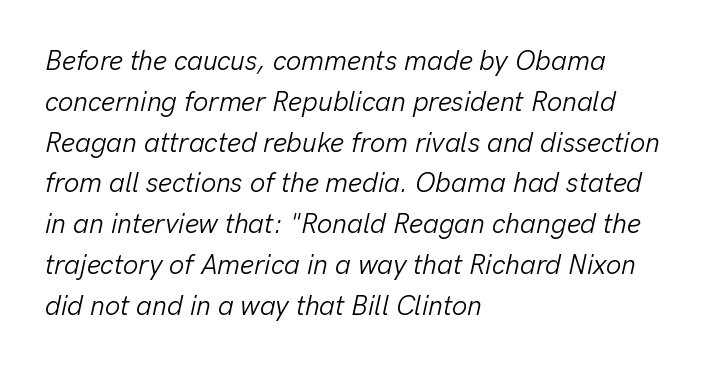
{"italic": "yes", "lean": "right", "slant_degrees": 13, "bold": "no", "underline": "no", "align": "left", "line_spacing": "normal", "line_spacing_ratio": 1.51, "letter_spacing": "normal", "letter_spacing_em": 0.0, "glyph_px": 27}
